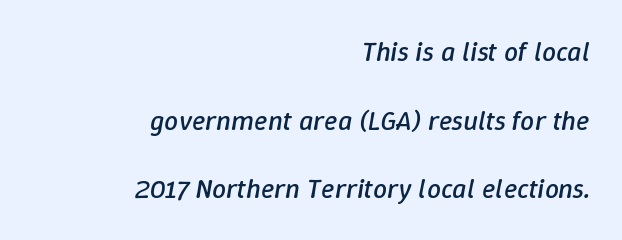
Q: Is the text bold? A: No.
Q: Is the text italic (slanted)? A: Yes, it leans right by about 9 degrees.
Q: Is the text underlined? A: No.
Q: How is the paragraph aligned? A: Right-aligned.
Q: Is the spacing between letters normal or unusually wide? A: Normal.
Q: Is the spacing between lines tight, normal or loose? A: Loose.
Q: Width (condensed, normal, or wide)? A: Normal.
Q: Stroke contrast? A: Low.
Q: x-height? A: Medium.
Q: Monospaced? A: No.
